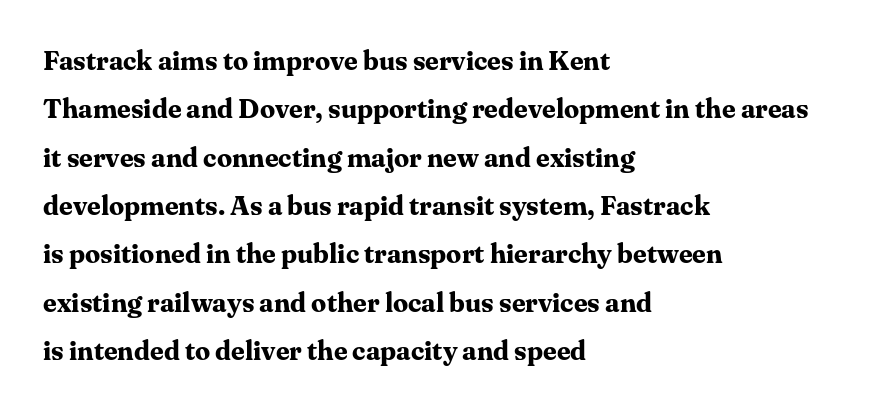
A typesetter would mark this as roman, not italic. The typesetter chose a ragged-right arrangement here. The zone under the glyphs is completely vacant. Glyph-to-glyph distance matches everyday printed text.
